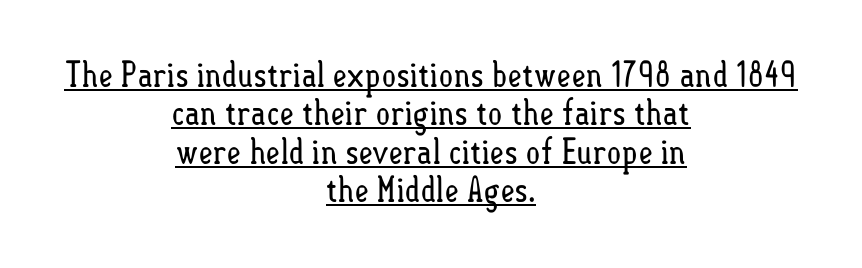
The image shows 35 px regular-weight, condensed type, upright; set centered, tight line spacing (1.1x), normal letter spacing, underlined; low stroke contrast and a small x-height.
